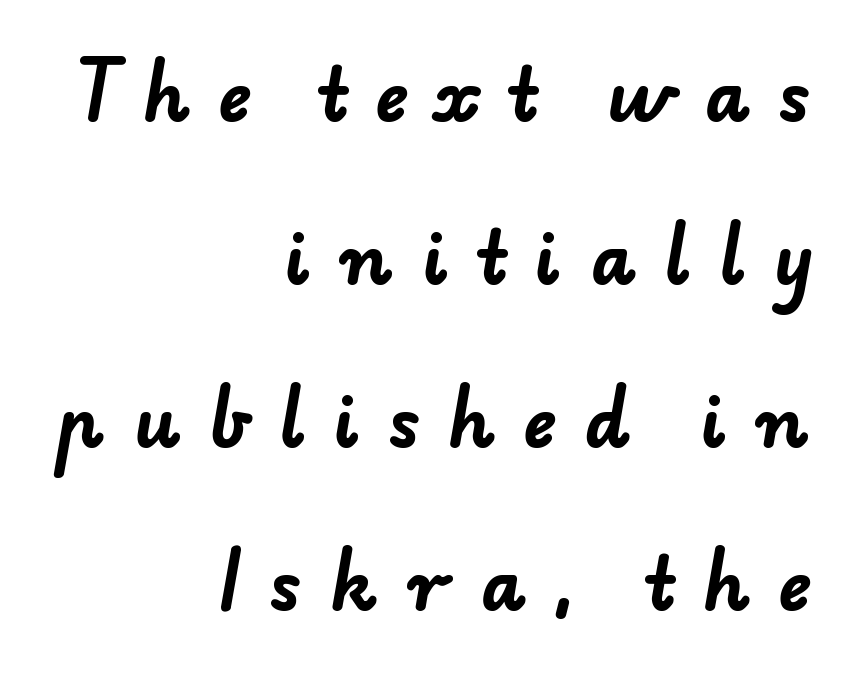
The image shows 70 px bold sans-serif type; set right-aligned, loose line spacing (2.33x), unusually wide letter spacing (+0.4 em), not underlined; low stroke contrast and a small x-height.
